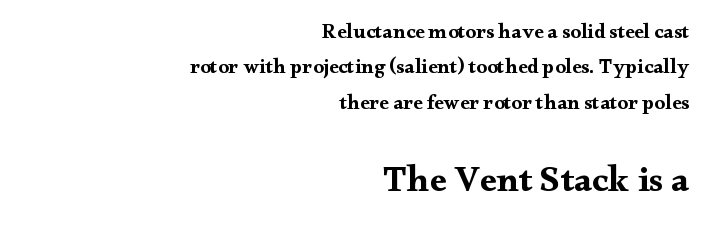
{"serif": "yes", "italic": "no", "width": "wide", "stroke_contrast": "medium", "x_height": "small", "monospaced": "no", "underline": "no", "align": "right", "line_spacing": "normal", "line_spacing_ratio": 1.69, "letter_spacing": "normal", "letter_spacing_em": 0.0, "larger_block": "second", "size_ratio": 1.76, "glyph_px": 37}
